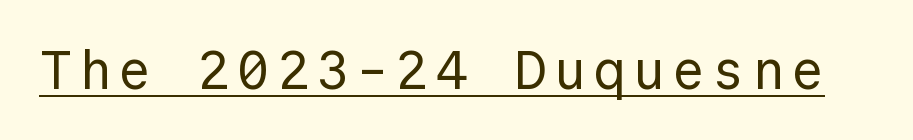
Q: Is the text bold? A: No.
Q: Is the text italic (slanted)? A: No, it is upright.
Q: Is the typeface a serif or a sans-serif typeface? A: Sans-serif.
Q: Is the text underlined? A: Yes.
Q: Width (condensed, normal, or wide)? A: Normal.
Q: x-height? A: Medium.
Q: Monospaced? A: Yes.
